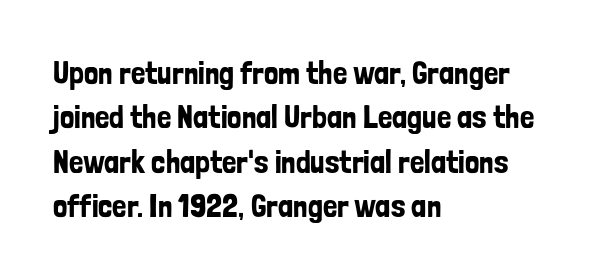
Q: Is the text italic (slanted)? A: No, it is upright.
Q: Is the typeface a serif or a sans-serif typeface? A: Sans-serif.
Q: Is the text underlined? A: No.
Q: How is the paragraph aligned? A: Left-aligned.
Q: Is the spacing between letters normal or unusually wide? A: Normal.
Q: Is the spacing between lines tight, normal or loose? A: Normal.
Q: Width (condensed, normal, or wide)? A: Condensed.
Q: Stroke contrast? A: Low.
Q: x-height? A: Medium.
Q: Monospaced? A: No.
